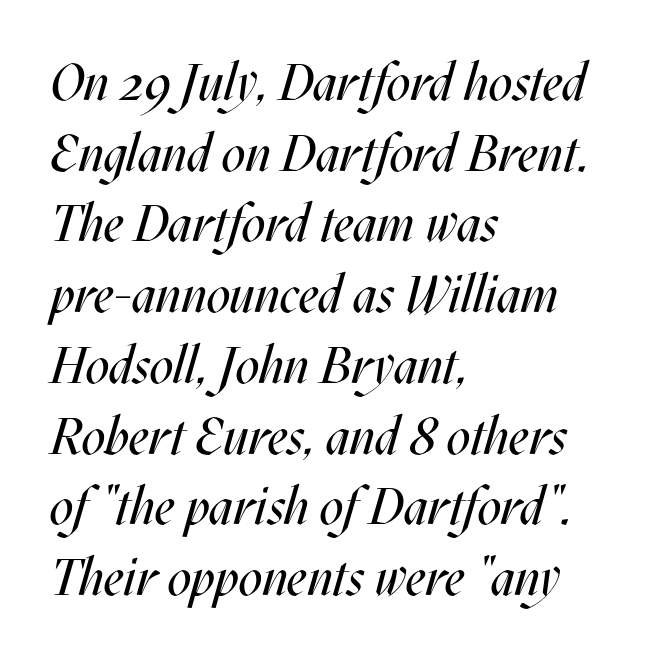
{"italic": "yes", "lean": "right", "slant_degrees": 17, "bold": "no", "weight": "regular", "width": "condensed", "stroke_contrast": "medium", "x_height": "large", "monospaced": "no", "underline": "no", "align": "left", "line_spacing": "normal", "line_spacing_ratio": 1.36, "letter_spacing": "normal", "letter_spacing_em": 0.0, "glyph_px": 52}
